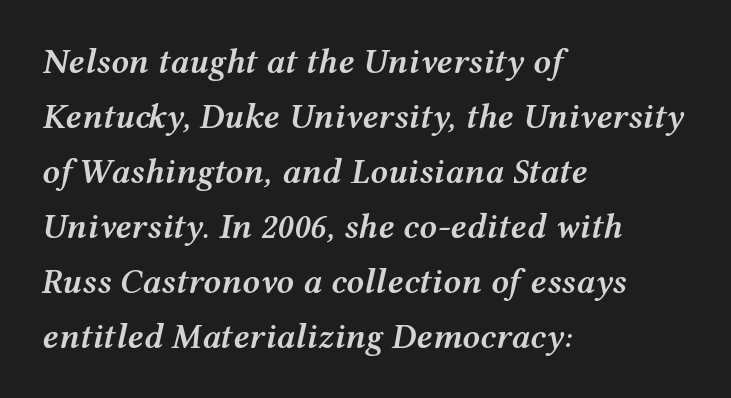
The image shows 35 px semibold, wide type, italic (leaning right); set left-aligned, normal line spacing (1.57x), normal letter spacing, not underlined; medium stroke contrast and a medium x-height.
